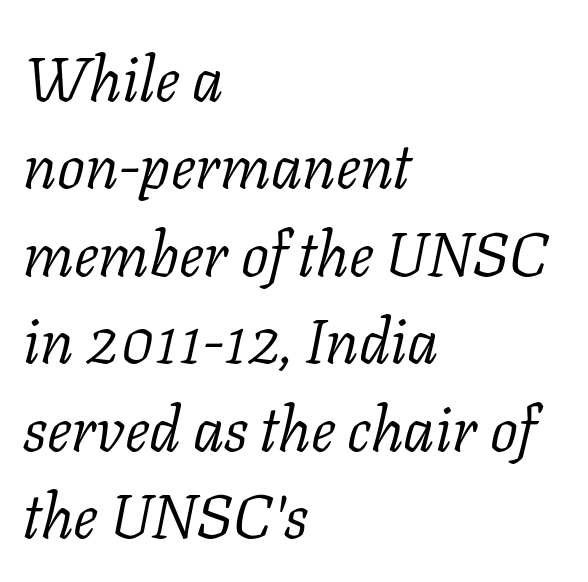
Q: Is the text bold? A: No.
Q: Is the text italic (slanted)? A: Yes, it leans right by about 11 degrees.
Q: Is the typeface a serif or a sans-serif typeface? A: Serif.
Q: Is the text underlined? A: No.
Q: How is the paragraph aligned? A: Left-aligned.
Q: Is the spacing between letters normal or unusually wide? A: Normal.
Q: Is the spacing between lines tight, normal or loose? A: Normal.
Q: Width (condensed, normal, or wide)? A: Normal.
Q: Stroke contrast? A: Low.
Q: x-height? A: Medium.
Q: Monospaced? A: No.
